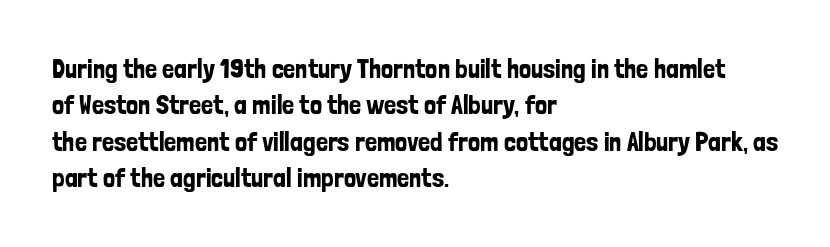
Q: Is the text italic (slanted)? A: No, it is upright.
Q: Is the text underlined? A: No.
Q: How is the paragraph aligned? A: Left-aligned.
Q: Is the spacing between letters normal or unusually wide? A: Normal.
Q: Is the spacing between lines tight, normal or loose? A: Normal.
